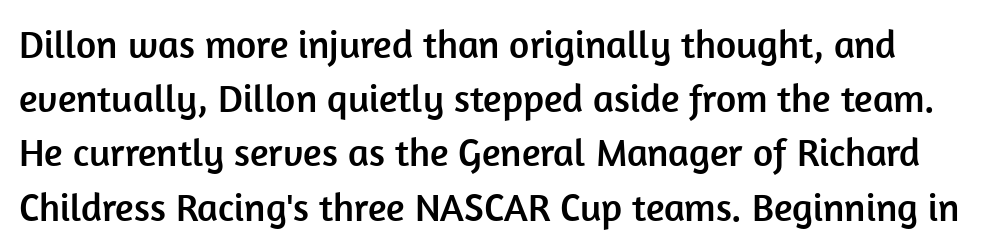
Q: Is the text italic (slanted)? A: No, it is upright.
Q: Is the typeface a serif or a sans-serif typeface? A: Sans-serif.
Q: Is the text underlined? A: No.
Q: Is the spacing between letters normal or unusually wide? A: Normal.
Q: Is the spacing between lines tight, normal or loose? A: Normal.
Q: Width (condensed, normal, or wide)? A: Normal.
Q: Stroke contrast? A: Low.
Q: x-height? A: Medium.
Q: Monospaced? A: No.
